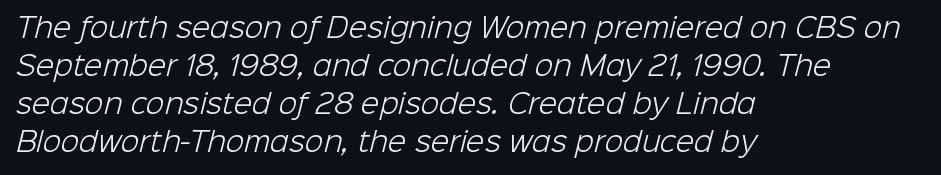
Ink coverage per letter is moderate at most. Descender tails drop into unmarked territory. The line-height multiplier appears to be the usual default. Is the block centered? No — it sits flush against the left margin.
